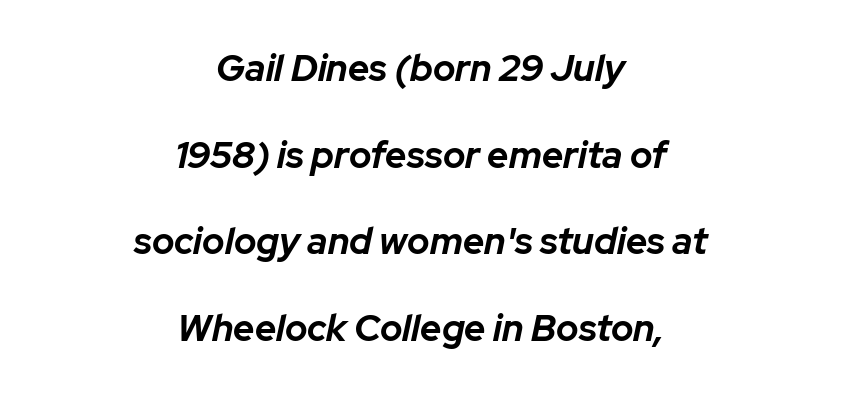
The rendering uses natural spacing where letterforms have individual widths. An italicized treatment has been applied to the whole sample. The leading is generous, giving the passage an open texture. Students, this is bold: see how much ink each stroke carries. Underline: absent.
